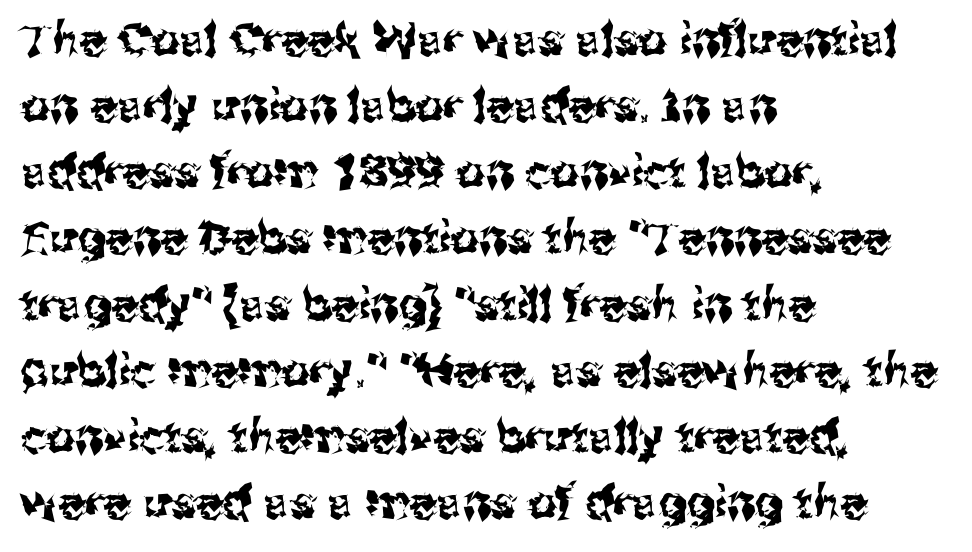
{"serif": "no", "italic": "no", "width": "normal", "stroke_contrast": "medium", "x_height": "medium", "monospaced": "no", "underline": "no", "align": "left", "line_spacing": "normal", "line_spacing_ratio": 1.47, "letter_spacing": "normal", "letter_spacing_em": 0.0, "glyph_px": 45}
